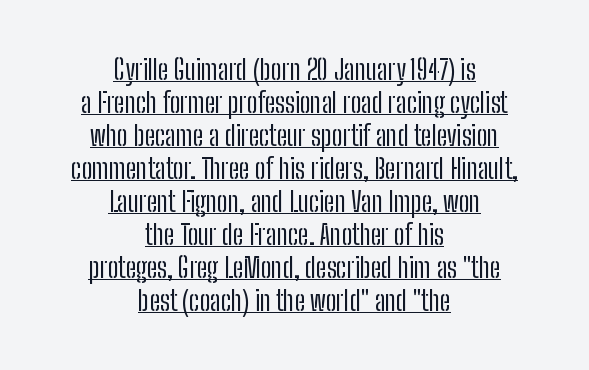
Q: Is the text bold? A: No.
Q: Is the text italic (slanted)? A: No, it is upright.
Q: Is the text underlined? A: Yes.
Q: How is the paragraph aligned? A: Centered.
Q: Is the spacing between letters normal or unusually wide? A: Normal.
